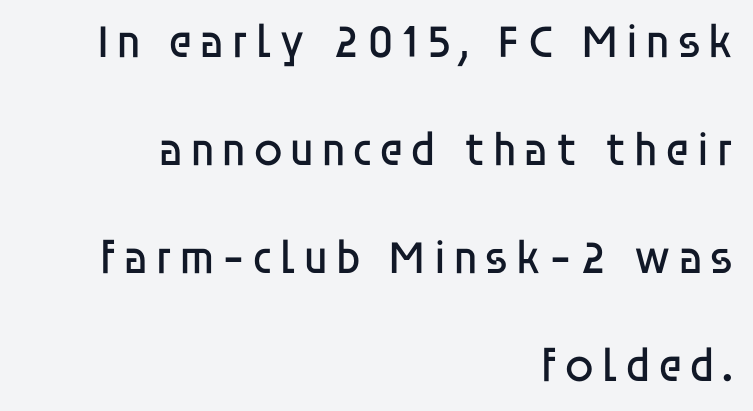
The image shows 47 px regular-weight sans-serif type, upright; set right-aligned, loose line spacing (2.3x), not underlined; low stroke contrast and a large x-height.
